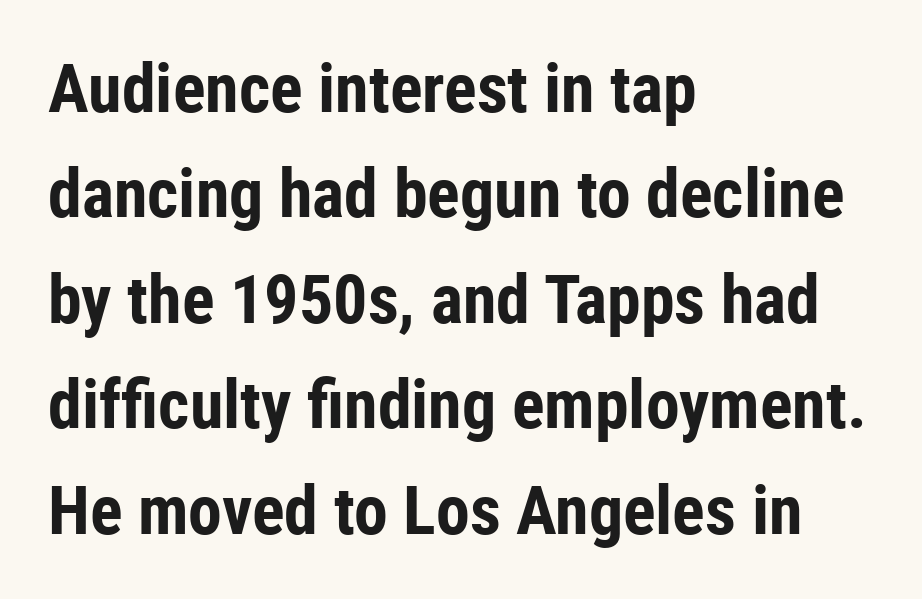
All the whitespace from short lines collects on the right. Words appear dense and cohesive because spacing is normal. What's the leading like? Ordinary, nothing unusual. In terms of weight, the rendering is a true, heavy bold.
